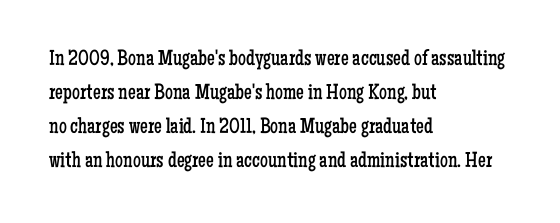
{"italic": "no", "bold": "no", "underline": "no", "align": "left", "line_spacing": "normal", "line_spacing_ratio": 1.54, "letter_spacing": "normal", "letter_spacing_em": 0.0, "glyph_px": 22}
